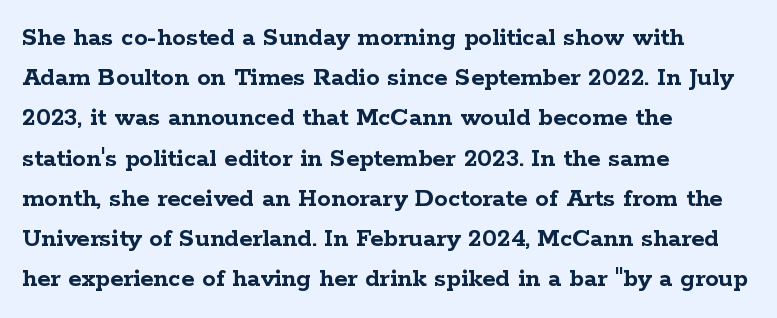
Q: Is the text bold? A: Yes.
Q: Is the text italic (slanted)? A: No, it is upright.
Q: Is the text underlined? A: No.
Q: How is the paragraph aligned? A: Left-aligned.
Q: Is the spacing between letters normal or unusually wide? A: Normal.
Q: Is the spacing between lines tight, normal or loose? A: Normal.
